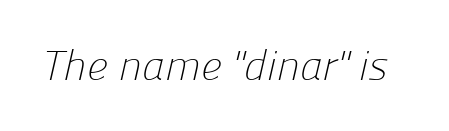
The image shows 42 px light sans-serif type; set normal letter spacing, not underlined; low stroke contrast and a medium x-height.
